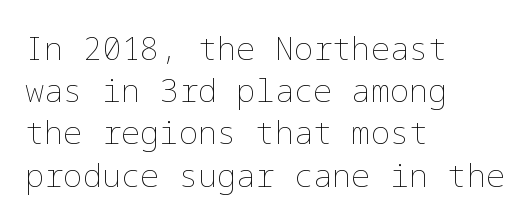
Normally led — the rows are evenly, conventionally spaced. Stroke mass is kept to a normal reading level or below. The string is rendered with underlining switched off. Posture: straight, roman, zero tilt. Is the block centered? No — it sits flush against the left margin. The horizontal fit of the characters is conventional and even.
